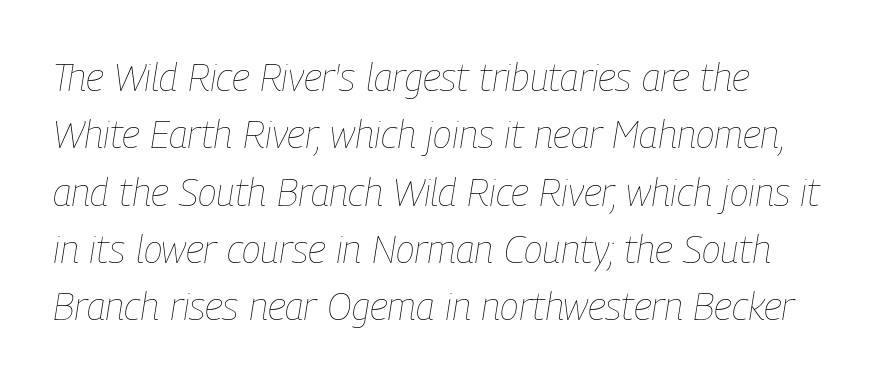
Note the varied advance widths — an 'i' is clearly narrower than an 'm'. Spacing between characters is what you'd get straight out of the box. Think standard paragraph weight, or any step lighter than that. Vertical spacing — default.
